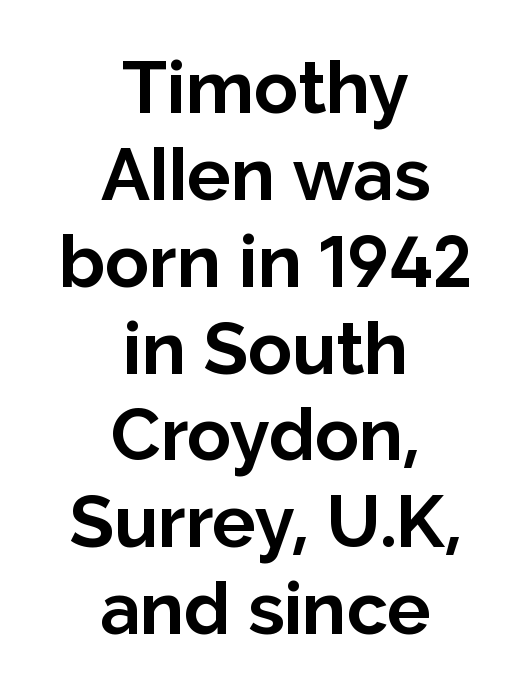
A typesetter would call this proportional, since set widths differ per character. Check where the strokes stop: nothing finishes them off — pure sans. Caption: multi-line text, centered on the measure. Designer's note — italics off, roman on.
